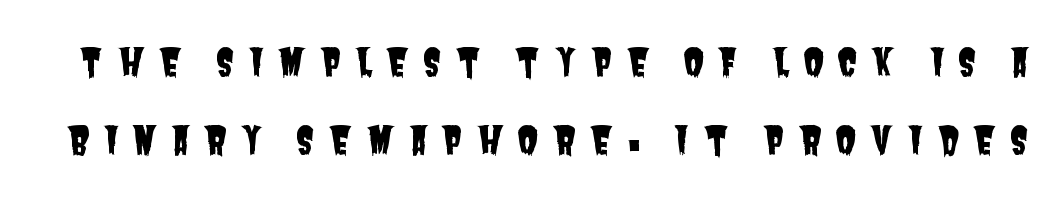
The font family rendered here belongs to the sans-serif group. These lines stand farther apart than default settings would place them. The zone under the glyphs is completely vacant. Characters follow at a spacing far wider than the type designer built in. Here the designer chose a conventional face with non-uniform glyph widths.
